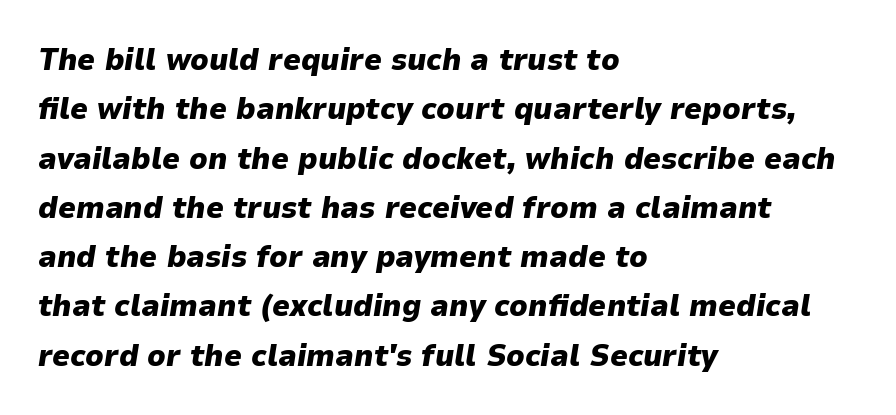
{"italic": "yes", "lean": "right", "slant_degrees": 9, "bold": "yes", "weight": "heavy", "width": "normal", "stroke_contrast": "low", "x_height": "medium", "monospaced": "no", "underline": "no", "align": "left", "line_spacing": "normal", "line_spacing_ratio": 1.59, "letter_spacing": "normal", "letter_spacing_em": 0.0, "glyph_px": 31}
